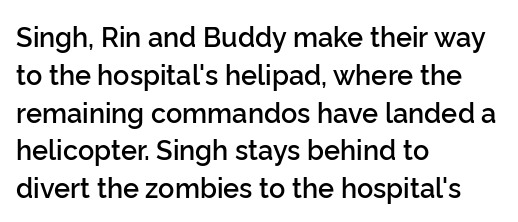
Q: Is the text bold? A: Semi-bold.
Q: Is the text italic (slanted)? A: No, it is upright.
Q: Is the text underlined? A: No.
Q: How is the paragraph aligned? A: Left-aligned.
Q: Is the spacing between letters normal or unusually wide? A: Normal.
Q: Is the spacing between lines tight, normal or loose? A: Normal.
